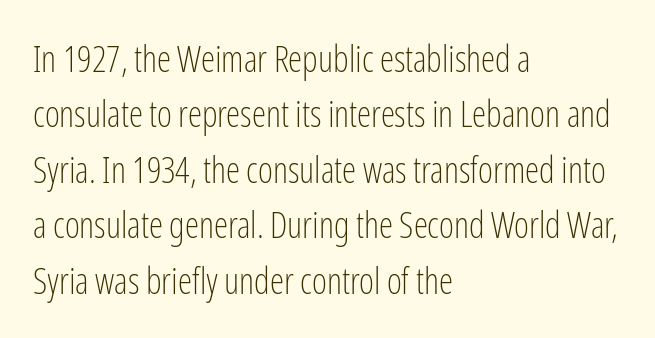
The image shows 36 px light, condensed sans-serif type, upright; set left-aligned, normal line spacing (1.54x), normal letter spacing, not underlined; low stroke contrast and a medium x-height.
